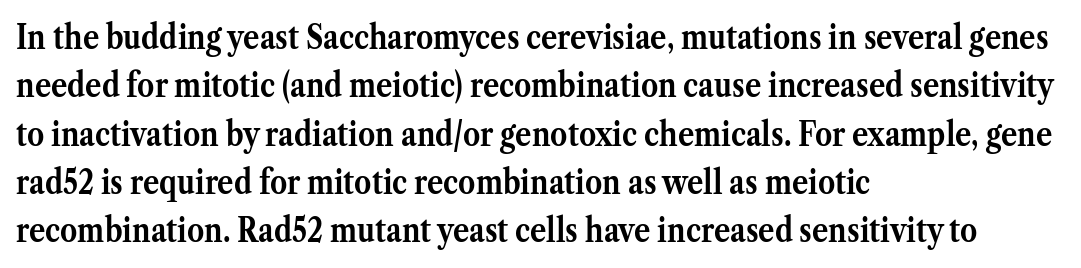
Q: Is the text bold? A: Yes.
Q: Is the text italic (slanted)? A: No, it is upright.
Q: Is the typeface a serif or a sans-serif typeface? A: Serif.
Q: Is the text underlined? A: No.
Q: How is the paragraph aligned? A: Left-aligned.
Q: Is the spacing between letters normal or unusually wide? A: Normal.
Q: Is the spacing between lines tight, normal or loose? A: Normal.
Q: Width (condensed, normal, or wide)? A: Normal.
Q: Stroke contrast? A: Medium.
Q: x-height? A: Medium.
Q: Monospaced? A: No.
